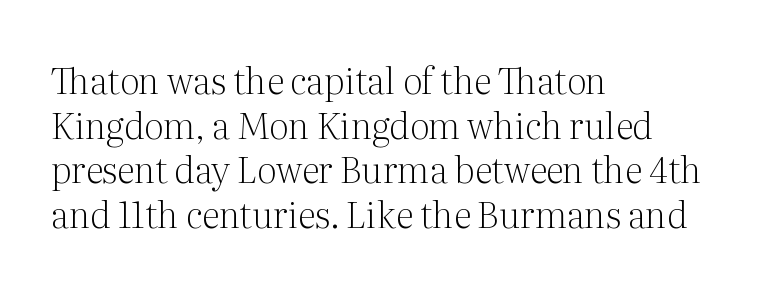
The image shows 36 px light serif type, upright; set left-aligned, line spacing 1.24x, normal letter spacing, not underlined; medium stroke contrast and a medium x-height.
